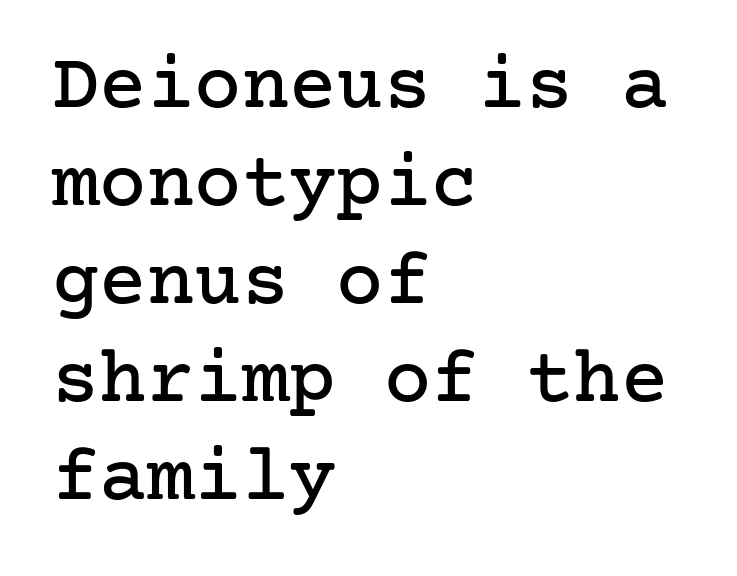
Q: Is the text italic (slanted)? A: No, it is upright.
Q: Is the typeface a serif or a sans-serif typeface? A: Serif.
Q: Is the text underlined? A: No.
Q: How is the paragraph aligned? A: Left-aligned.
Q: Is the spacing between letters normal or unusually wide? A: Normal.
Q: Width (condensed, normal, or wide)? A: Normal.
Q: Stroke contrast? A: Low.
Q: x-height? A: Medium.
